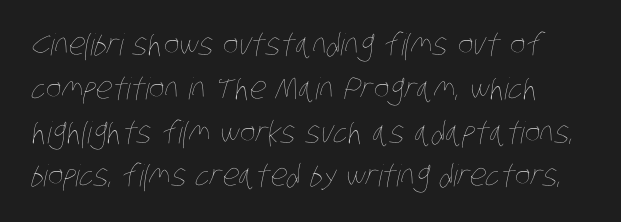
Q: Is the text bold? A: No.
Q: Is the text underlined? A: No.
Q: Is the spacing between letters normal or unusually wide? A: Normal.
Q: Is the spacing between lines tight, normal or loose? A: Normal.
Q: Width (condensed, normal, or wide)? A: Condensed.
Q: Stroke contrast? A: Low.
Q: x-height? A: Large.
Q: Monospaced? A: No.
